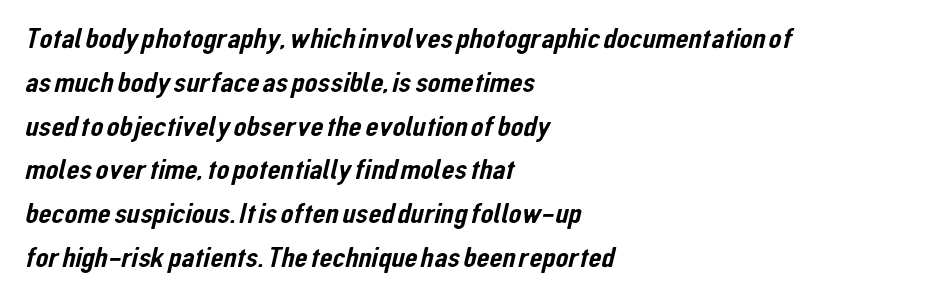
Q: Is the typeface a serif or a sans-serif typeface? A: Sans-serif.
Q: Is the text underlined? A: No.
Q: How is the paragraph aligned? A: Left-aligned.
Q: Is the spacing between letters normal or unusually wide? A: Normal.
Q: Is the spacing between lines tight, normal or loose? A: Normal.
Q: Width (condensed, normal, or wide)? A: Condensed.
Q: Stroke contrast? A: Low.
Q: x-height? A: Medium.
Q: Monospaced? A: No.
